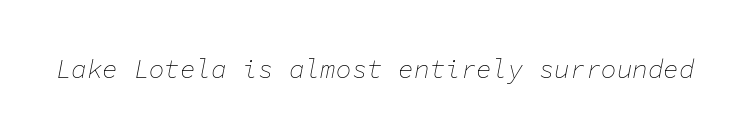
This sample uses plain, unmodified letter spacing. No letter is thick-stroked: the sample isn't bold. The axis of the letterforms is tilted away from vertical. A bare baseline throughout the passage.
